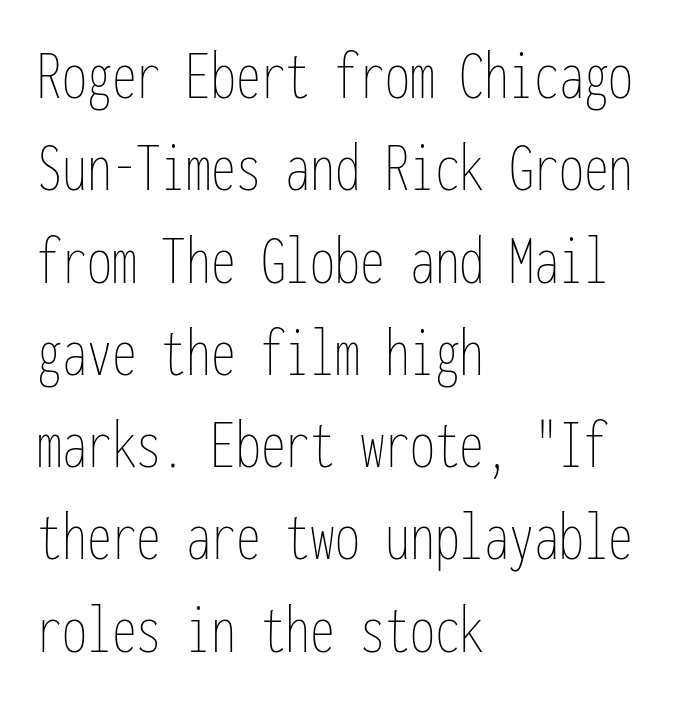
Q: Is the text bold? A: No.
Q: Is the text italic (slanted)? A: No, it is upright.
Q: Is the text underlined? A: No.
Q: How is the paragraph aligned? A: Left-aligned.
Q: Is the spacing between letters normal or unusually wide? A: Normal.
Q: Is the spacing between lines tight, normal or loose? A: Normal.
Q: Width (condensed, normal, or wide)? A: Condensed.
Q: Stroke contrast? A: Low.
Q: x-height? A: Medium.
Q: Monospaced? A: Yes.
